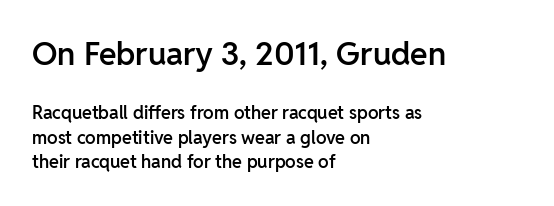
{"serif": "no", "italic": "no", "bold": "semi", "weight": "semibold", "width": "normal", "stroke_contrast": "low", "x_height": "medium", "monospaced": "no", "underline": "no", "align": "left", "line_spacing": "normal", "line_spacing_ratio": 1.34, "letter_spacing": "normal", "letter_spacing_em": 0.0, "larger_block": "first", "size_ratio": 1.78, "glyph_px": 32}
